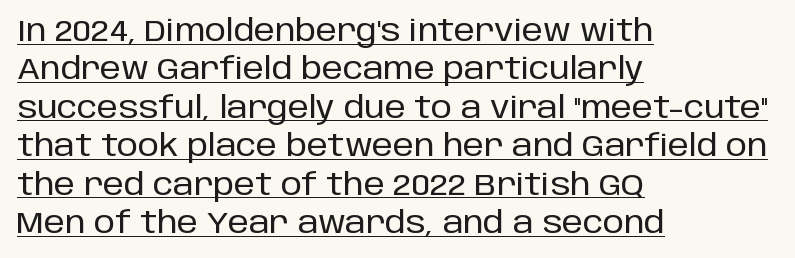
{"serif": "no", "italic": "no", "width": "normal", "stroke_contrast": "low", "x_height": "large", "monospaced": "no", "underline": "yes", "align": "left", "line_spacing": "normal", "line_spacing_ratio": 1.28, "letter_spacing": "normal", "letter_spacing_em": 0.0, "glyph_px": 30}
